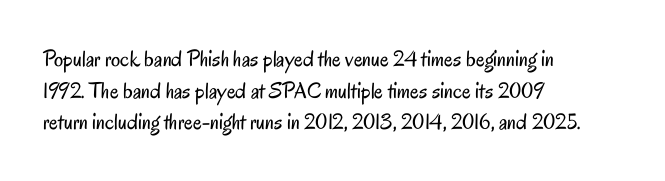
A roman cut, with each character standing at attention. Line spacing here is normal. The text block is weighted toward the left margin, trailing off unevenly rightward. Lines of text with bare space underneath. Nothing unusual about the tracking: characters are spaced as the font intends. A quiet, ordinary-to-light weight characterises the typeface.
